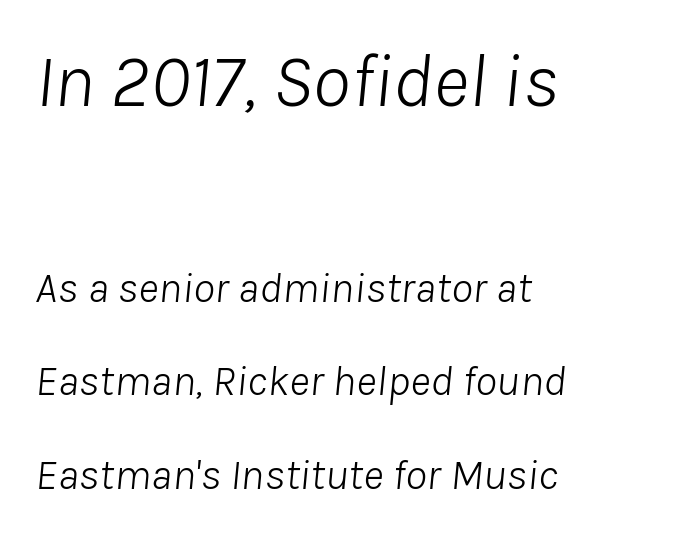
What stands out about the letter spacing? Nothing — it is the standard amount. A great deal of white space separates one row of letters from the next. Larger block? The one above; the one below is distinctly smaller. Caption: multi-line text, flush left, ragged right.
